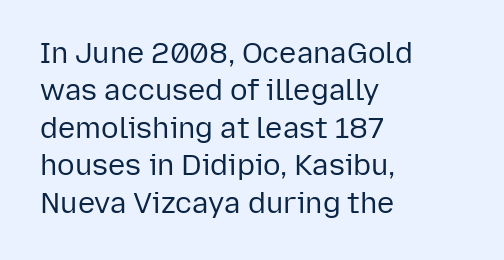
{"serif": "no", "italic": "no", "bold": "no", "weight": "regular", "width": "normal", "stroke_contrast": "low", "x_height": "medium", "monospaced": "no", "underline": "no", "align": "left", "line_spacing": "normal", "line_spacing_ratio": 1.29, "letter_spacing": "normal", "letter_spacing_em": 0.0, "glyph_px": 29}
